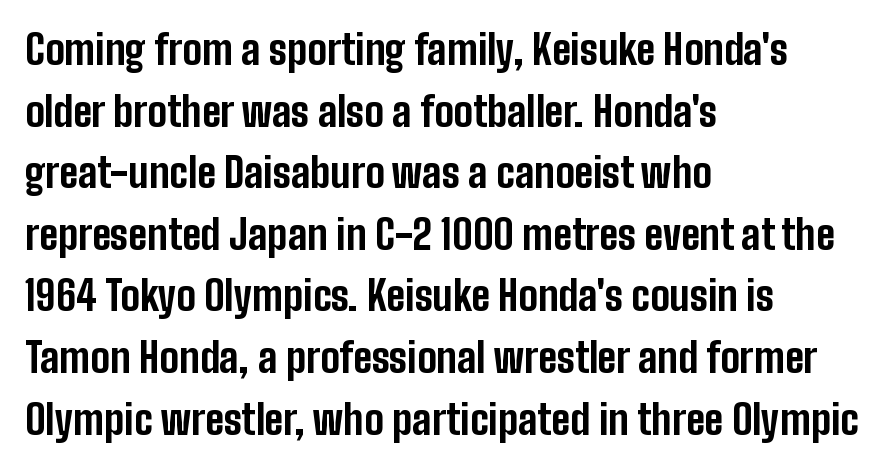
{"serif": "no", "italic": "no", "bold": "yes", "weight": "bold", "width": "condensed", "stroke_contrast": "low", "x_height": "medium", "monospaced": "no", "underline": "no", "align": "left", "line_spacing": "normal", "line_spacing_ratio": 1.54, "letter_spacing": "normal", "letter_spacing_em": 0.0, "glyph_px": 40}
